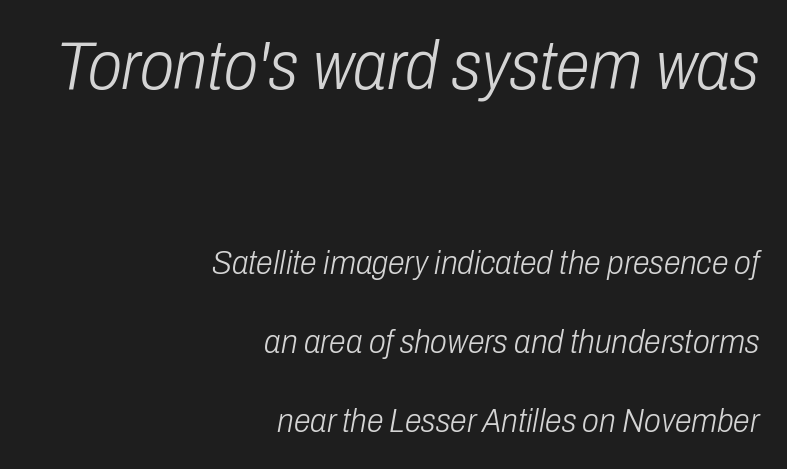
Q: Is the text bold? A: No.
Q: Is the text italic (slanted)? A: Yes, it leans right by about 10 degrees.
Q: Is the text underlined? A: No.
Q: How is the paragraph aligned? A: Right-aligned.
Q: Is the spacing between letters normal or unusually wide? A: Normal.
Q: Is the spacing between lines tight, normal or loose? A: Loose.
Q: Which block of text is set in a larger size, the first (top) or the second (bottom)? A: The first (top) one.
Q: Width (condensed, normal, or wide)? A: Condensed.
Q: Stroke contrast? A: Low.
Q: x-height? A: Medium.
Q: Monospaced? A: No.
